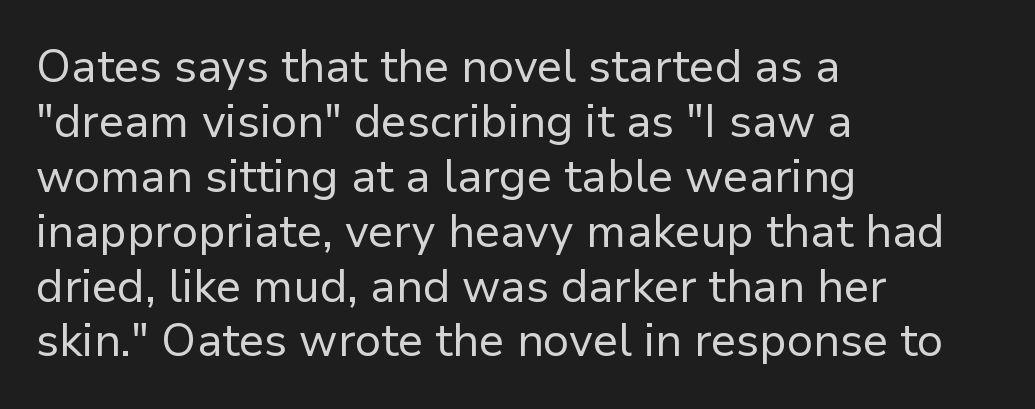
Q: Is the text bold? A: No.
Q: Is the text italic (slanted)? A: No, it is upright.
Q: Is the typeface a serif or a sans-serif typeface? A: Sans-serif.
Q: Is the text underlined? A: No.
Q: How is the paragraph aligned? A: Left-aligned.
Q: Is the spacing between letters normal or unusually wide? A: Normal.
Q: Width (condensed, normal, or wide)? A: Normal.
Q: Stroke contrast? A: Low.
Q: x-height? A: Medium.
Q: Monospaced? A: No.
